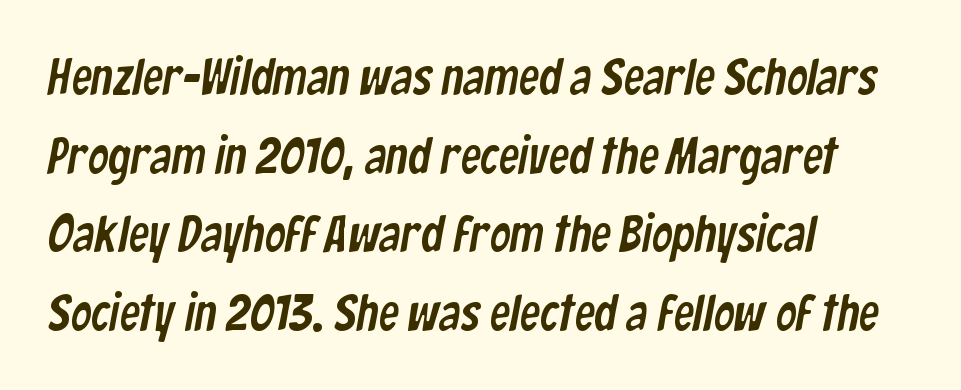
Q: Is the typeface a serif or a sans-serif typeface? A: Sans-serif.
Q: Is the text underlined? A: No.
Q: How is the paragraph aligned? A: Left-aligned.
Q: Is the spacing between letters normal or unusually wide? A: Normal.
Q: Is the spacing between lines tight, normal or loose? A: Normal.
Q: Width (condensed, normal, or wide)? A: Condensed.
Q: Stroke contrast? A: Low.
Q: x-height? A: Medium.
Q: Monospaced? A: No.
